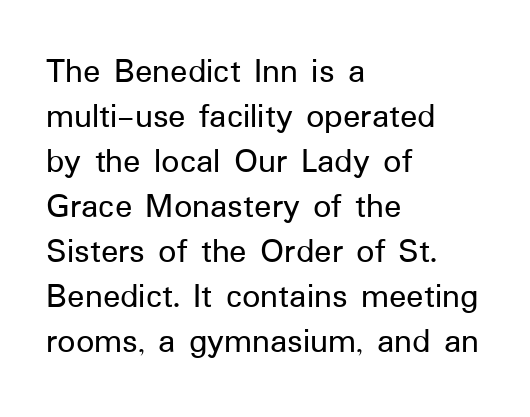
Q: Is the text italic (slanted)? A: No, it is upright.
Q: Is the typeface a serif or a sans-serif typeface? A: Sans-serif.
Q: Is the text underlined? A: No.
Q: How is the paragraph aligned? A: Left-aligned.
Q: Is the spacing between letters normal or unusually wide? A: Normal.
Q: Is the spacing between lines tight, normal or loose? A: Normal.
Q: Width (condensed, normal, or wide)? A: Normal.
Q: Stroke contrast? A: Low.
Q: x-height? A: Medium.
Q: Monospaced? A: No.
